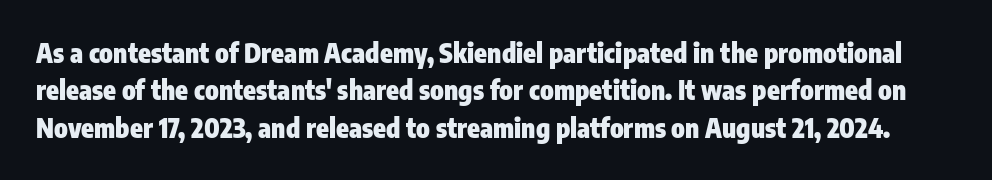
The image shows 26 px bold type, upright; set normal line spacing (1.44x), normal letter spacing, not underlined.
